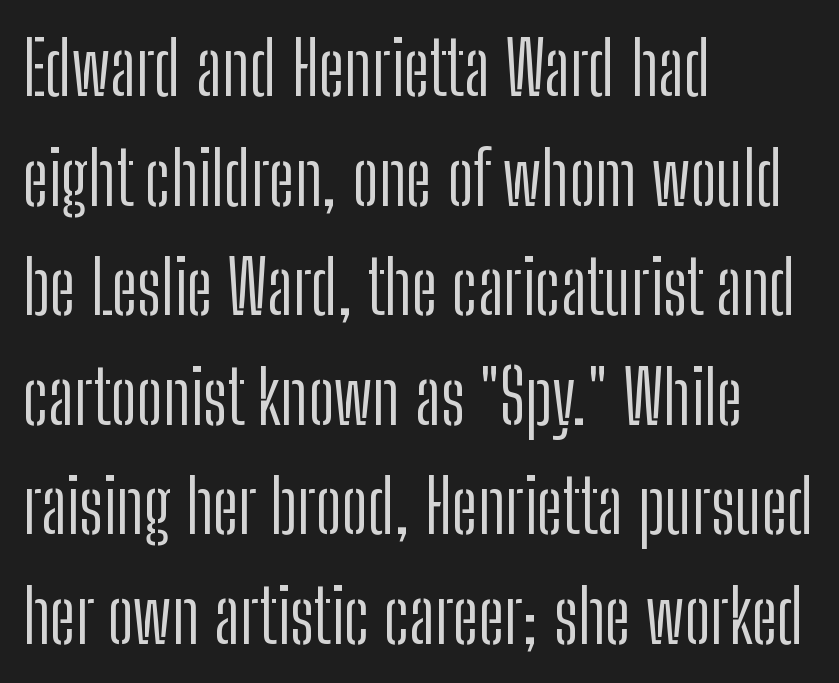
The image shows 74 px light, condensed sans-serif type, upright; set left-aligned, normal line spacing (1.48x), normal letter spacing, not underlined; low stroke contrast and a medium x-height.
